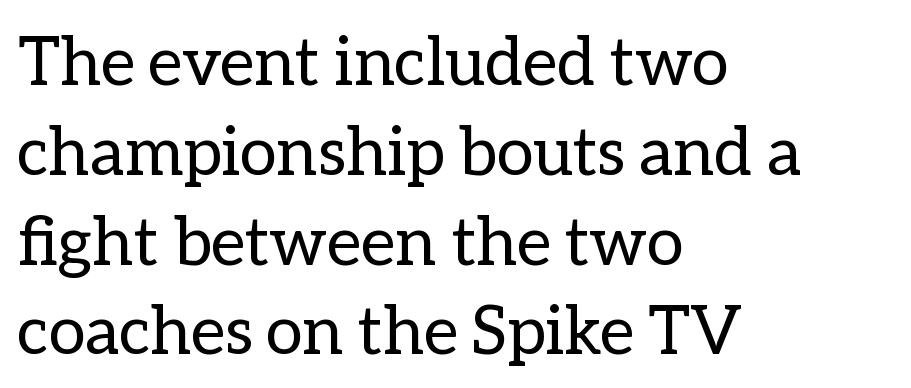
{"italic": "no", "bold": "no", "weight": "regular", "width": "normal", "stroke_contrast": "low", "x_height": "medium", "monospaced": "no", "underline": "no", "align": "left", "line_spacing": "normal", "line_spacing_ratio": 1.34, "letter_spacing": "normal", "letter_spacing_em": 0.0, "glyph_px": 67}
